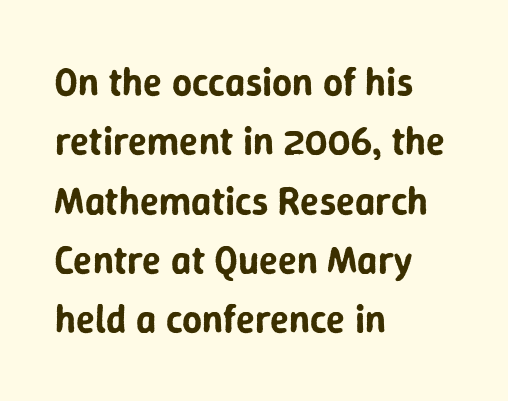
Lines of text with bare space underneath. Leftover space on each line is placed entirely after the last word. Italic? Not at all — the glyphs are vertical. The line-height multiplier appears to be the usual default.
